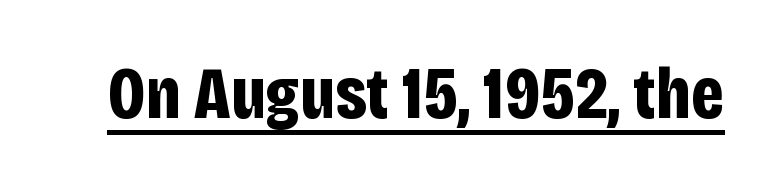
The lettering stays uniformly vertical, giving the passage a roman look. Observe the absence of serifs on each vertical stroke in this sample. This is underlined copy, the kind a proofreader might mark for attention. Each word holds together tightly as a unit, with standard inter-letter gaps.
